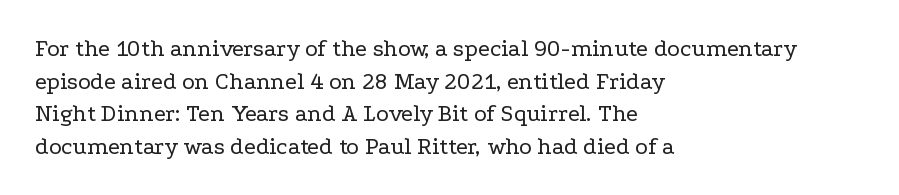
The image shows 24 px text type, upright; set left-aligned, normal line spacing (1.36x), normal letter spacing, not underlined.
